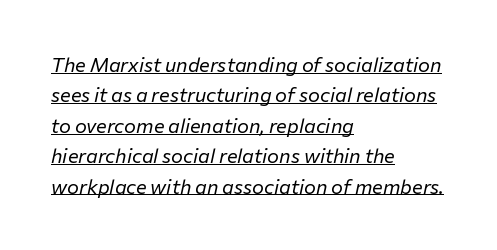
Q: Is the text bold? A: No.
Q: Is the text italic (slanted)? A: Yes, it leans right by about 12 degrees.
Q: Is the text underlined? A: Yes.
Q: How is the paragraph aligned? A: Left-aligned.
Q: Is the spacing between letters normal or unusually wide? A: Normal.
Q: Is the spacing between lines tight, normal or loose? A: Normal.
